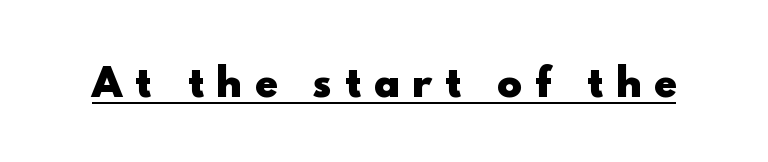
Q: Is the text bold? A: Yes.
Q: Is the text italic (slanted)? A: No, it is upright.
Q: Is the typeface a serif or a sans-serif typeface? A: Sans-serif.
Q: Is the text underlined? A: Yes.
Q: Is the spacing between letters normal or unusually wide? A: Unusually wide.
Q: Width (condensed, normal, or wide)? A: Normal.
Q: x-height? A: Small.
Q: Monospaced? A: No.
